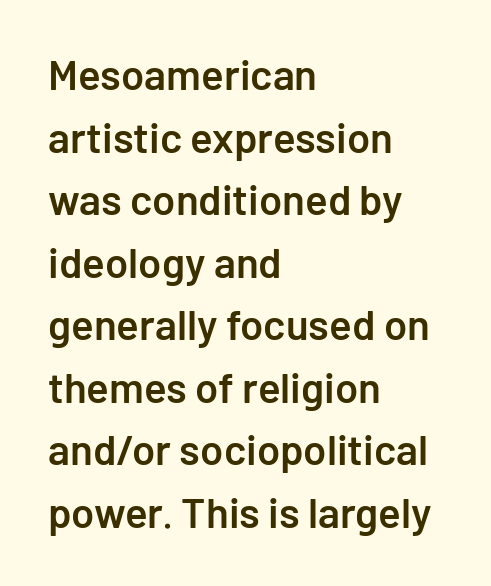
The image shows 42 px semibold sans-serif type, upright; set left-aligned, normal line spacing (1.49x), normal letter spacing, not underlined; low stroke contrast and a medium x-height.
